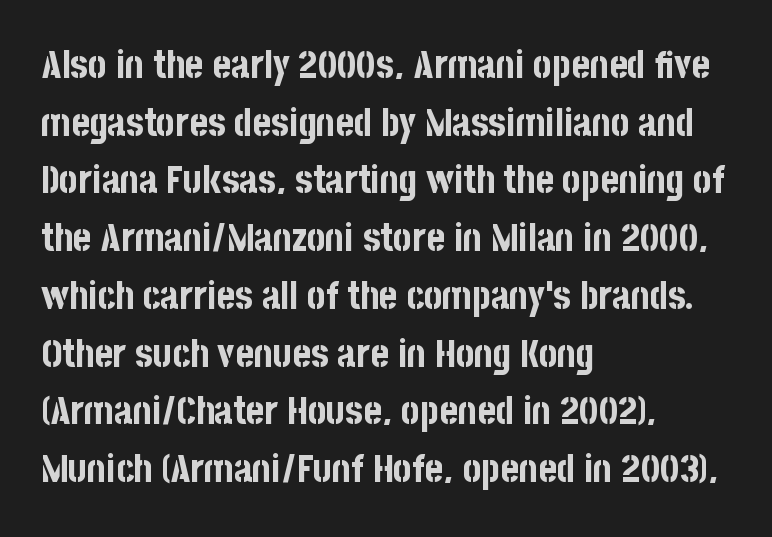
The image shows 39 px bold, condensed sans-serif type, upright; set left-aligned, normal line spacing (1.48x), normal letter spacing, not underlined; low stroke contrast and a large x-height.
